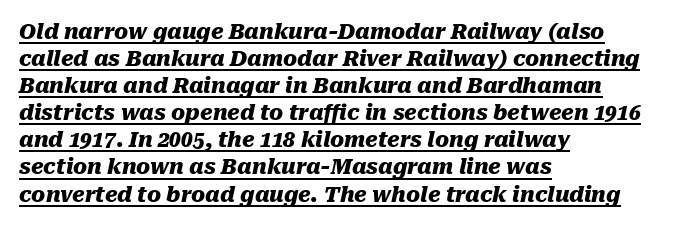
Caption: lettering with a line underneath. In terms of leading, this rendering sits right in the middle. These lines keep a tight, regular rhythm from letter to letter. You'd pick this weight for a headline — it's a proper bold. Horizontally, the lines are justified to the leading edge only. The axis of the letterforms is tilted away from vertical.
